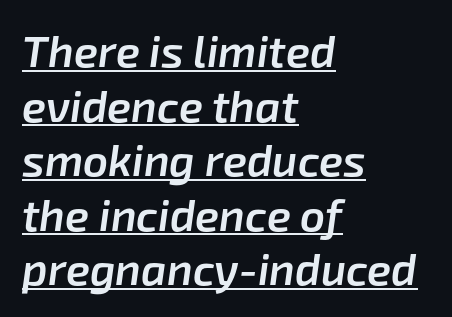
{"italic": "yes", "lean": "right", "slant_degrees": 8, "bold": "semi", "weight": "semibold", "width": "normal", "stroke_contrast": "low", "x_height": "medium", "monospaced": "no", "underline": "yes", "align": "left", "line_spacing_ratio": 1.24, "letter_spacing": "normal", "letter_spacing_em": 0.0, "glyph_px": 44}
